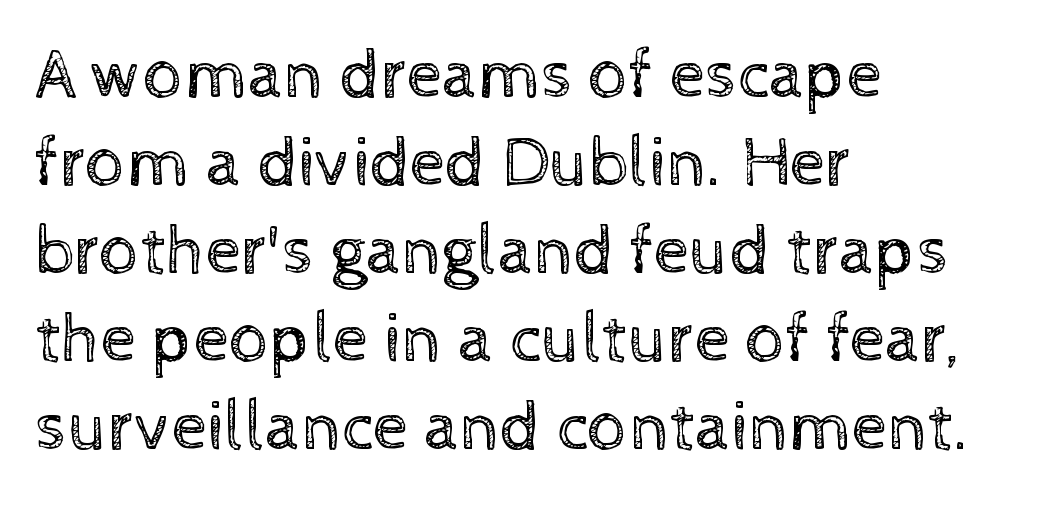
{"italic": "no", "bold": "no", "weight": "regular", "width": "normal", "x_height": "medium", "monospaced": "no", "underline": "no", "align": "left", "line_spacing_ratio": 1.24, "letter_spacing": "normal", "letter_spacing_em": 0.0, "glyph_px": 71}
